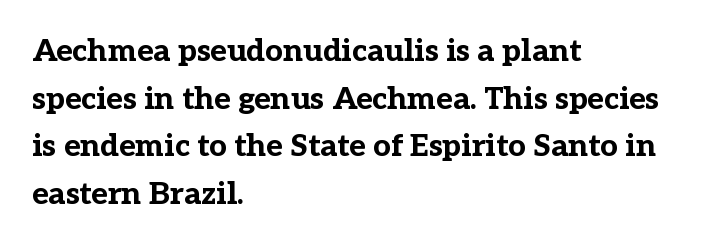
{"serif": "yes", "italic": "no", "bold": "yes", "weight": "bold", "width": "normal", "stroke_contrast": "low", "x_height": "medium", "monospaced": "no", "underline": "no", "align": "left", "line_spacing": "normal", "line_spacing_ratio": 1.54, "letter_spacing": "normal", "letter_spacing_em": 0.0, "glyph_px": 31}
